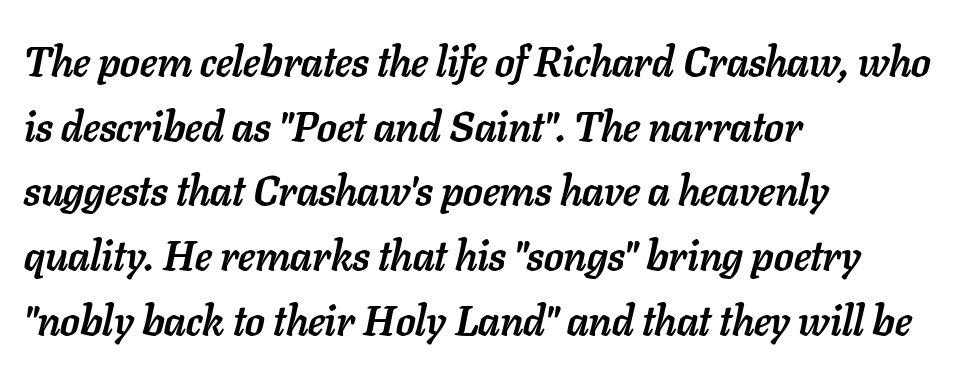
{"italic": "yes", "lean": "right", "slant_degrees": 11, "bold": "yes", "weight": "semibold", "width": "normal", "stroke_contrast": "low", "x_height": "medium", "monospaced": "no", "underline": "no", "align": "left", "line_spacing": "normal", "line_spacing_ratio": 1.54, "letter_spacing": "normal", "letter_spacing_em": 0.0, "glyph_px": 42}
